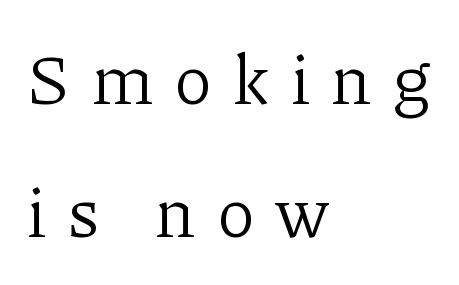
The image shows 70 px light serif type, upright; set left-aligned, loose line spacing (1.9x), unusually wide letter spacing (+0.3 em), not underlined; low stroke contrast and a medium x-height.
